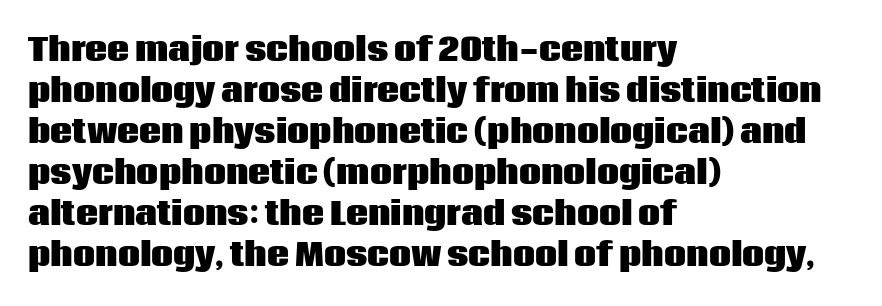
{"serif": "no", "italic": "no", "bold": "yes", "weight": "heavy", "width": "normal", "stroke_contrast": "low", "x_height": "large", "monospaced": "no", "underline": "no", "align": "left", "line_spacing": "normal", "line_spacing_ratio": 1.32, "letter_spacing": "normal", "letter_spacing_em": 0.0, "glyph_px": 31}
